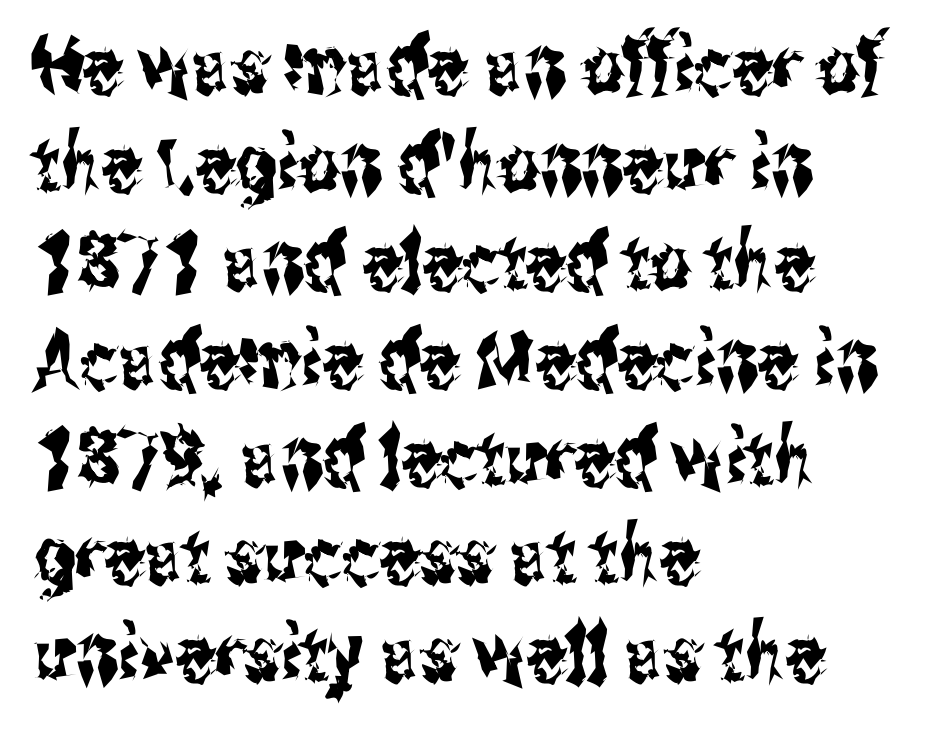
Q: Is the text italic (slanted)? A: No, it is upright.
Q: Is the typeface a serif or a sans-serif typeface? A: Sans-serif.
Q: Is the text underlined? A: No.
Q: How is the paragraph aligned? A: Left-aligned.
Q: Is the spacing between letters normal or unusually wide? A: Normal.
Q: Width (condensed, normal, or wide)? A: Condensed.
Q: Stroke contrast? A: Medium.
Q: x-height? A: Medium.
Q: Monospaced? A: No.
